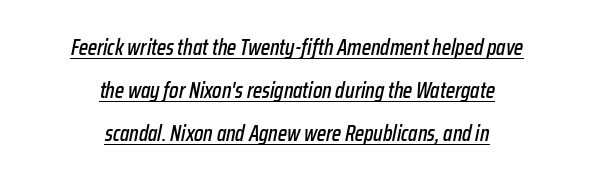
Notice how a bar underscores the lettering throughout. Quick note: interline space is abundant. This rendering uses center alignment, leaving both contours irregular but symmetric. When letters slant like this, we call the style italic. Tracking here is standard; glyphs follow each other at the usual distance.
